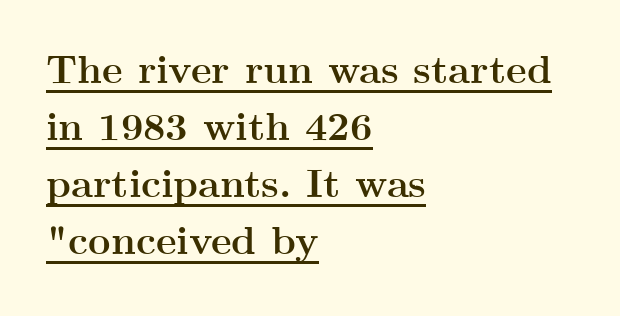
A normal amount of white space separates one row of letters from the next. Each line starts at the same left margin while the right side varies. Character widths vary here, with narrow letters taking less room than wide ones. Is the letter spacing exaggerated? No — it looks like the ordinary default. Thick stems and heavy bowls — unmistakably bold. You can tell it's not italic because the verticals are truly vertical.
